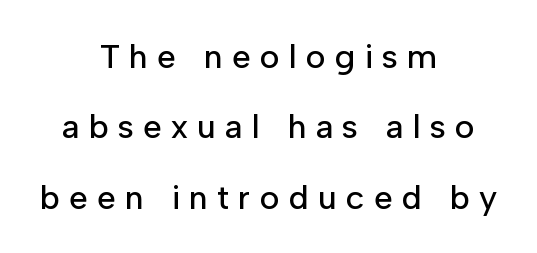
Q: Is the text italic (slanted)? A: No, it is upright.
Q: Is the typeface a serif or a sans-serif typeface? A: Sans-serif.
Q: Is the text underlined? A: No.
Q: How is the paragraph aligned? A: Centered.
Q: Is the spacing between letters normal or unusually wide? A: Unusually wide.
Q: Is the spacing between lines tight, normal or loose? A: Loose.
Q: Width (condensed, normal, or wide)? A: Normal.
Q: Stroke contrast? A: Low.
Q: x-height? A: Medium.
Q: Monospaced? A: No.
